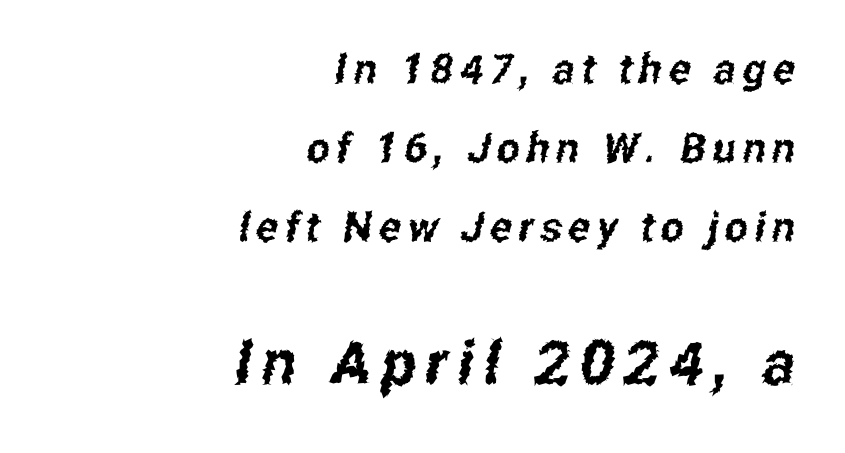
{"serif": "no", "width": "condensed", "stroke_contrast": "low", "x_height": "medium", "monospaced": "no", "underline": "no", "align": "right", "line_spacing": "loose", "line_spacing_ratio": 1.93, "larger_block": "second", "size_ratio": 1.49, "glyph_px": 61}
